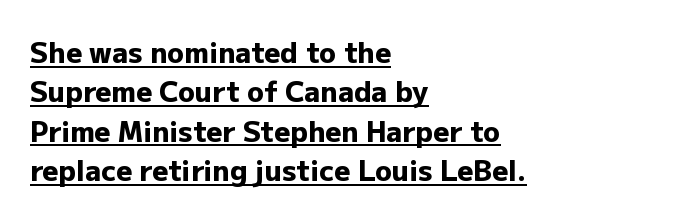
The paragraph has a hard left edge and a soft right edge. Nothing unusual about the tracking: characters are spaced as the font intends. The letters advance in unequal steps, a hallmark of proportional type. Looks like someone drew a line under every word here. Does the leading feel generous? No, just average.
